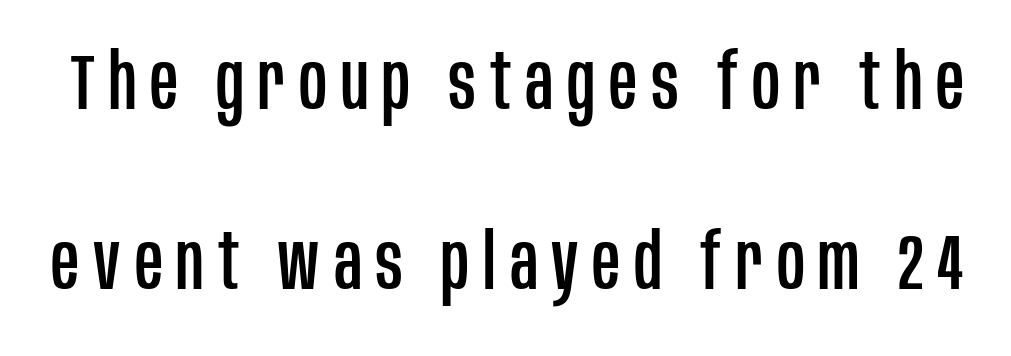
{"serif": "no", "italic": "no", "width": "condensed", "stroke_contrast": "low", "x_height": "large", "monospaced": "no", "underline": "no", "line_spacing": "loose", "line_spacing_ratio": 2.34, "glyph_px": 77}
